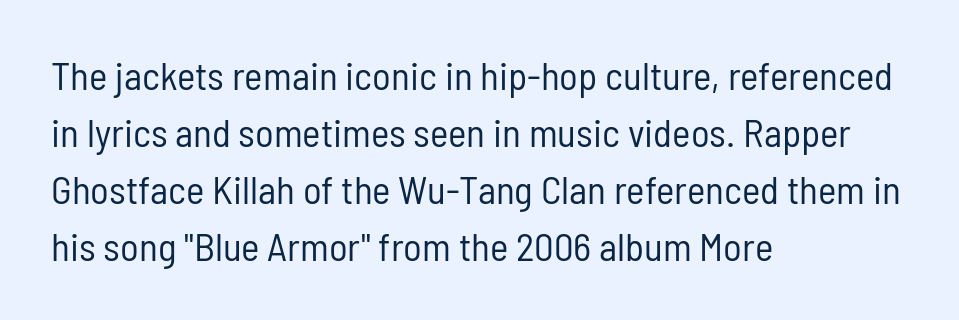
{"serif": "no", "italic": "no", "bold": "no", "weight": "regular", "width": "condensed", "stroke_contrast": "low", "x_height": "medium", "monospaced": "no", "underline": "no", "align": "left", "line_spacing": "normal", "line_spacing_ratio": 1.46, "letter_spacing": "normal", "letter_spacing_em": 0.0, "glyph_px": 39}
